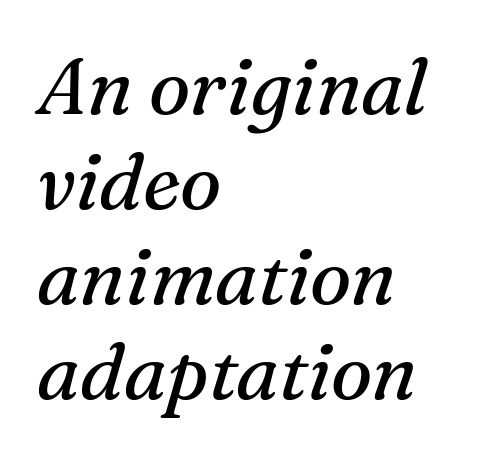
Q: Is the text bold? A: No.
Q: Is the text italic (slanted)? A: Yes, it leans right by about 16 degrees.
Q: Is the typeface a serif or a sans-serif typeface? A: Serif.
Q: Is the text underlined? A: No.
Q: How is the paragraph aligned? A: Left-aligned.
Q: Is the spacing between letters normal or unusually wide? A: Normal.
Q: Width (condensed, normal, or wide)? A: Normal.
Q: Stroke contrast? A: Medium.
Q: x-height? A: Medium.
Q: Monospaced? A: No.
